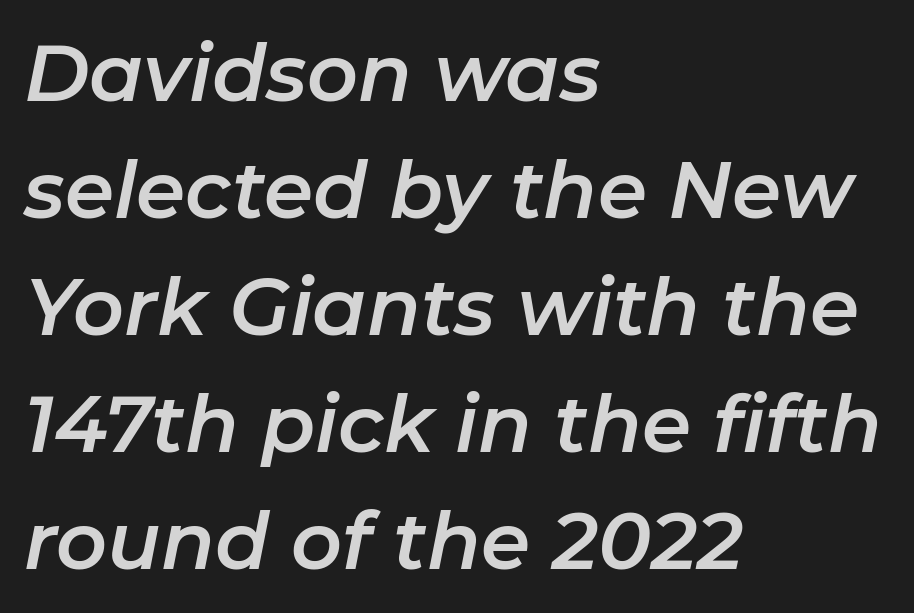
The image shows 79 px text type, italic (leaning right); set left-aligned, normal line spacing (1.48x), normal letter spacing, not underlined; low stroke contrast and a medium x-height.
